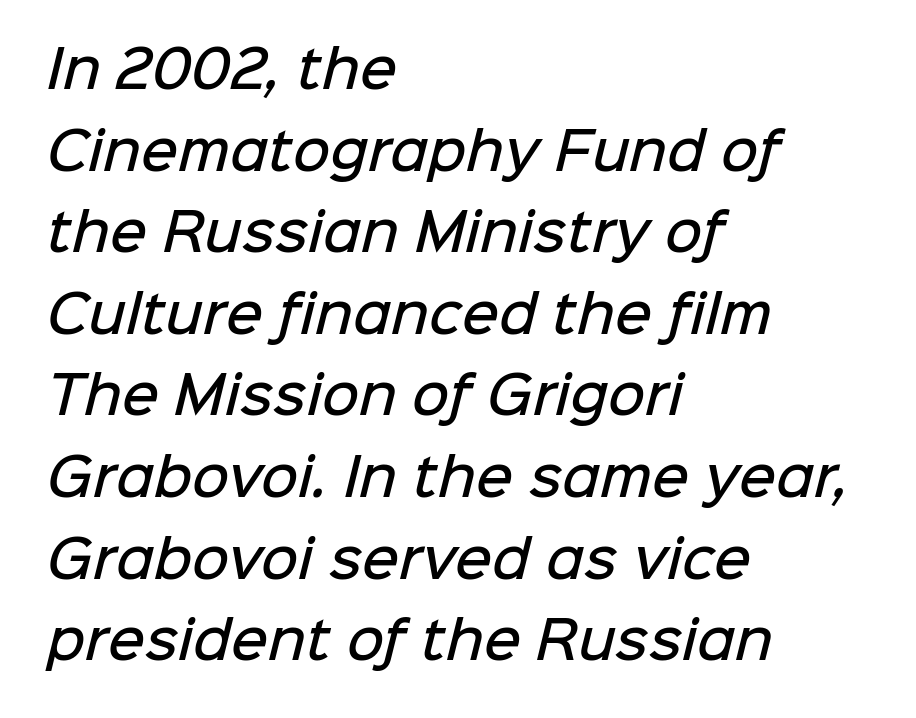
Characters follow at the spacing the type designer built in. The typeface chosen for these lines omits serifs. This sample has the flowing, uneven cadence of proportional lettering. The space between consecutive lines is moderate. The paragraph has a hard left edge and a soft right edge. The typesetting leans somewhat heavy: a semibold.
